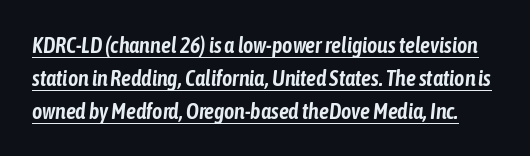
Q: Is the text italic (slanted)? A: Yes, it leans right by about 6 degrees.
Q: Is the text underlined? A: Yes.
Q: Is the spacing between letters normal or unusually wide? A: Normal.
Q: Is the spacing between lines tight, normal or loose? A: Normal.
